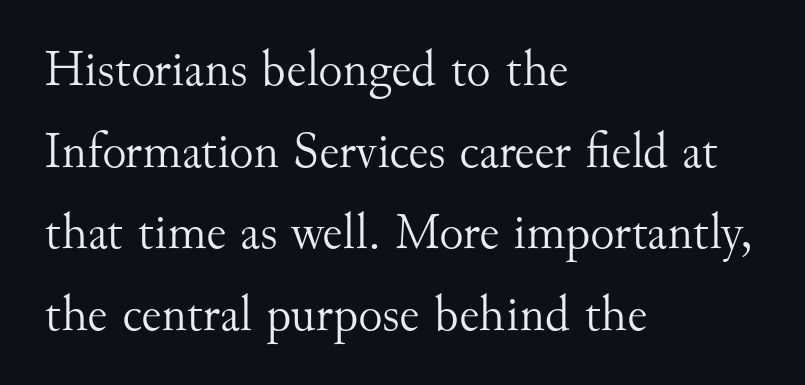
{"serif": "yes", "italic": "no", "bold": "no", "weight": "light", "width": "normal", "stroke_contrast": "medium", "x_height": "small", "monospaced": "no", "underline": "no", "align": "left", "line_spacing": "normal", "line_spacing_ratio": 1.6, "letter_spacing": "normal", "letter_spacing_em": 0.0, "glyph_px": 51}
